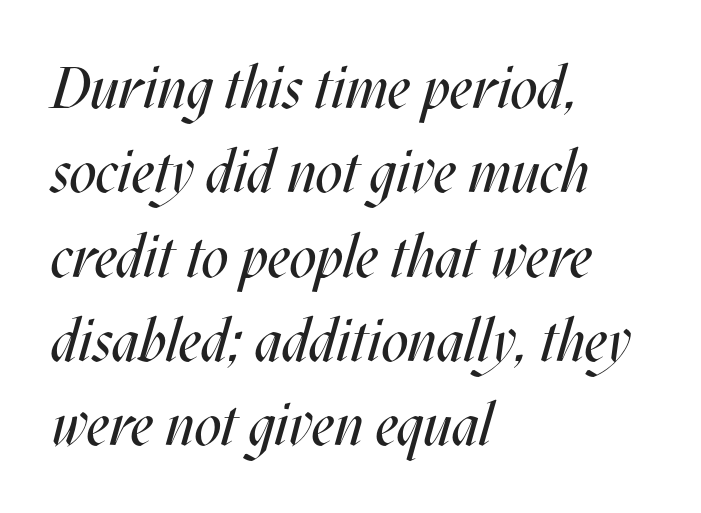
The rows are spaced the way most documents space them. This sample has the flowing, uneven cadence of proportional lettering. The face used here has a pronounced slope to its letters. This rendering leaves character spacing at its baseline value. Ink coverage per letter is moderate at most.
